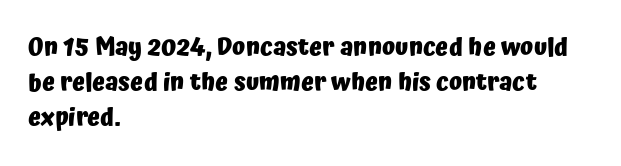
The image shows 24 px bold type, upright; set left-aligned, normal line spacing (1.45x), normal letter spacing, not underlined.
